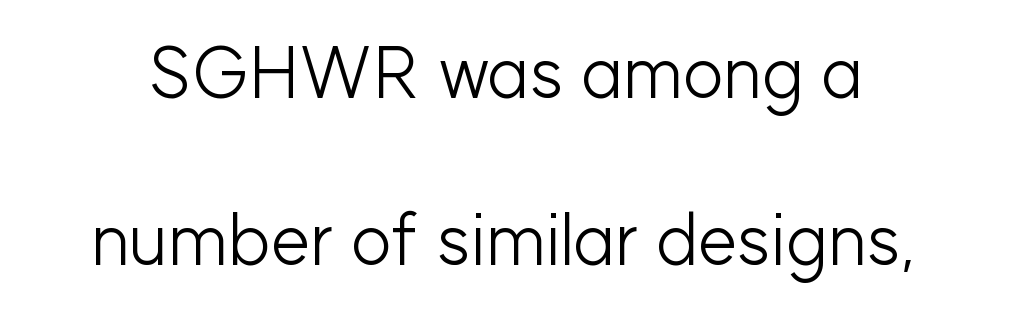
{"serif": "no", "italic": "no", "bold": "no", "weight": "light", "width": "normal", "stroke_contrast": "low", "x_height": "medium", "monospaced": "no", "underline": "no", "line_spacing": "loose", "line_spacing_ratio": 2.35, "letter_spacing": "normal", "letter_spacing_em": 0.0, "glyph_px": 71}
